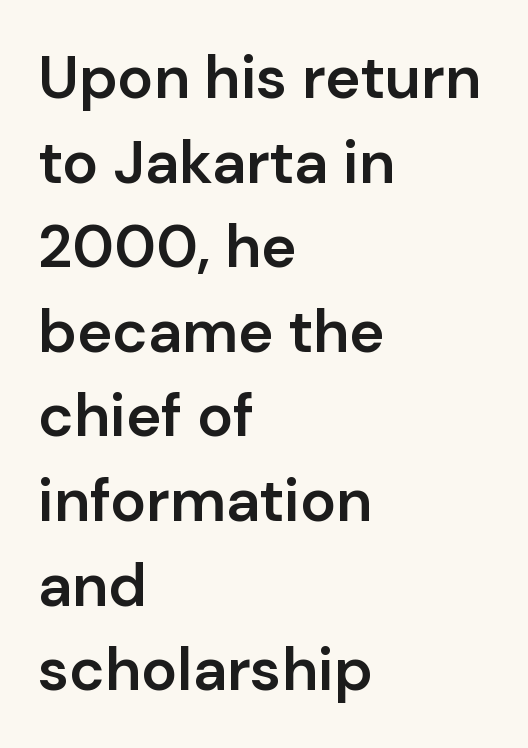
Horizontally, the lines are justified to the leading edge only. Horizontal bands of white between lines are of average thickness. Each word holds together tightly as a unit, with standard inter-letter gaps. Does the lettering tilt? It doesn't — this is upright.
